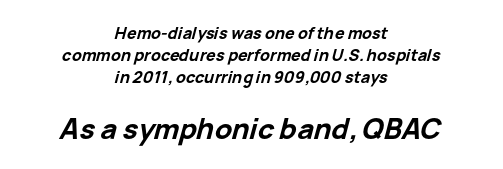
{"italic": "yes", "lean": "right", "slant_degrees": 15, "bold": "yes", "weight": "bold", "width": "normal", "stroke_contrast": "low", "x_height": "medium", "monospaced": "no", "underline": "no", "align": "center", "line_spacing": "normal", "line_spacing_ratio": 1.36, "letter_spacing": "normal", "letter_spacing_em": 0.0, "larger_block": "second", "size_ratio": 1.75, "glyph_px": 28}
